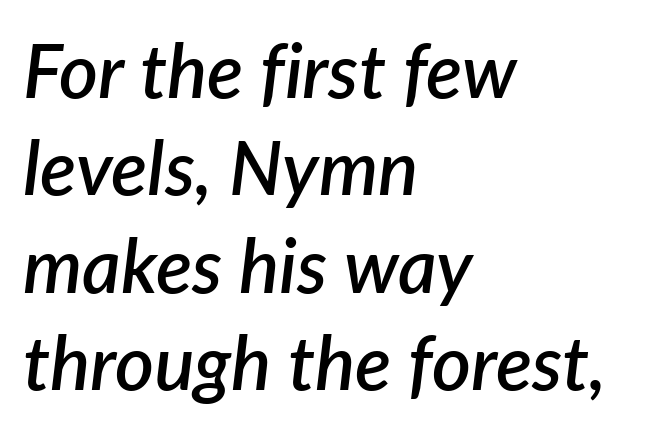
The image shows 75 px semibold type, italic (leaning right); set left-aligned, normal line spacing (1.3x), normal letter spacing, not underlined; low stroke contrast and a medium x-height.
